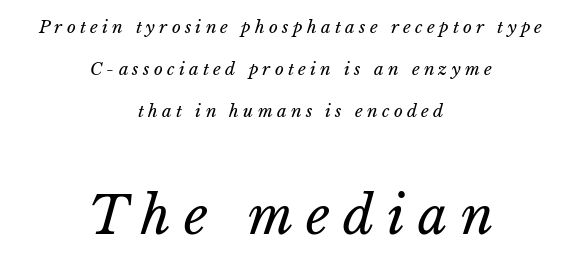
Q: Is the text bold? A: No.
Q: Is the text underlined? A: No.
Q: How is the paragraph aligned? A: Centered.
Q: Is the spacing between letters normal or unusually wide? A: Unusually wide.
Q: Is the spacing between lines tight, normal or loose? A: Loose.
Q: Which block of text is set in a larger size, the first (top) or the second (bottom)? A: The second (bottom) one.
Q: Width (condensed, normal, or wide)? A: Normal.
Q: Stroke contrast? A: Low.
Q: x-height? A: Medium.
Q: Monospaced? A: No.
